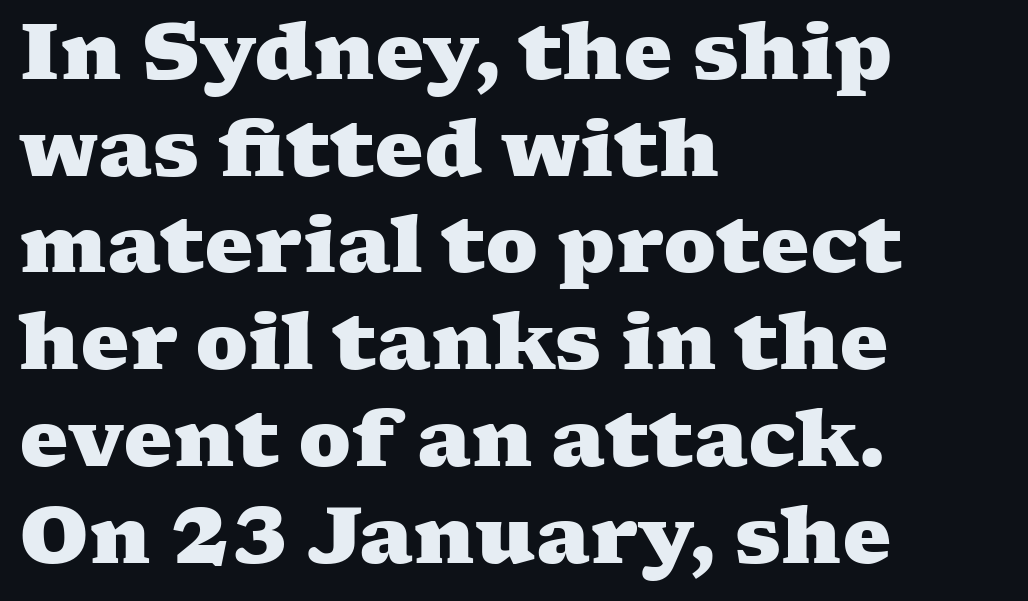
The image shows 78 px heavy, wide serif type; set left-aligned, line spacing 1.24x, normal letter spacing, not underlined; medium stroke contrast and a medium x-height.
